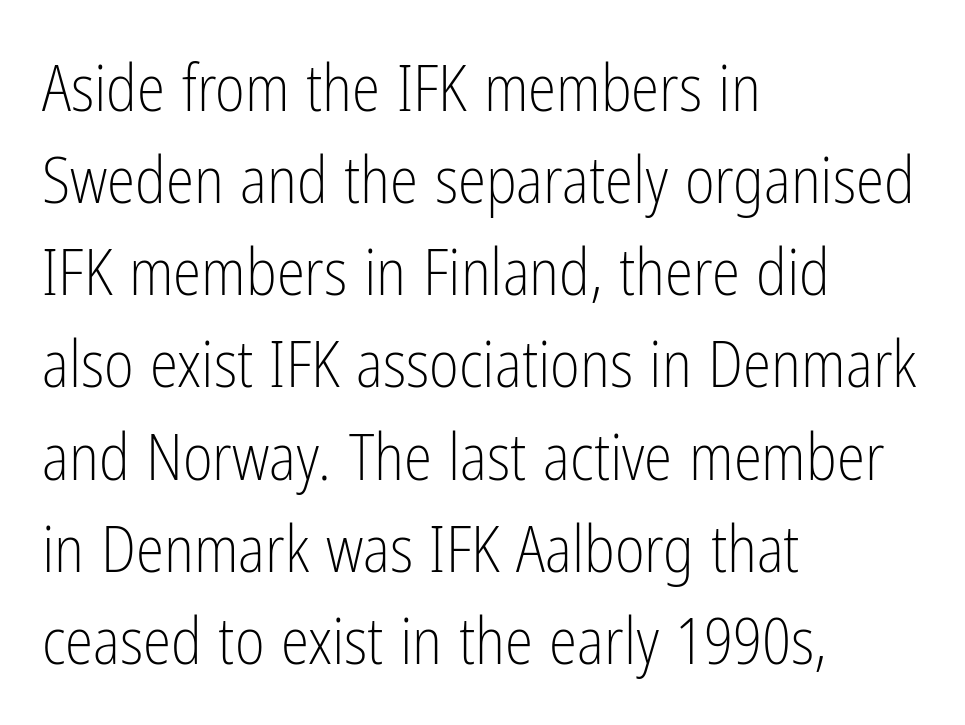
Each letter's strokes conclude bluntly, with no projecting serifs. Anything drawn beneath the words? Only blank space. Teacher's note: observe the even left margin — that is flush-left alignment. The designer left line spacing at the default. The passage shown has conventional tracking throughout. The weight tops out at a normal text grade.
